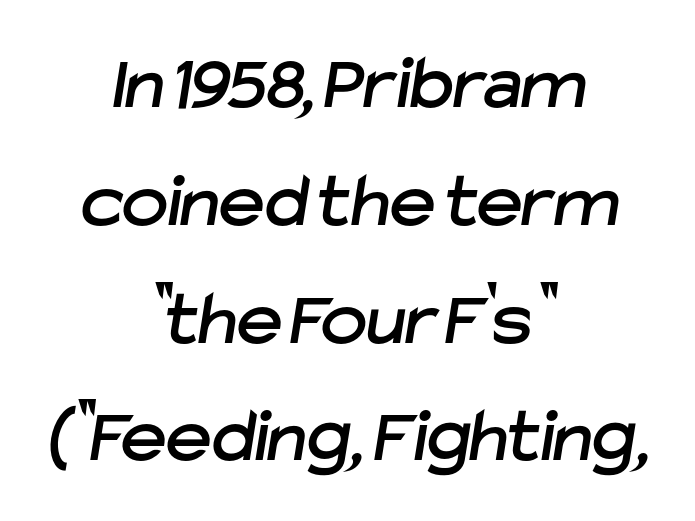
The image shows 78 px sans-serif type; set centered, normal line spacing (1.51x), normal letter spacing, not underlined; low stroke contrast and a medium x-height.
